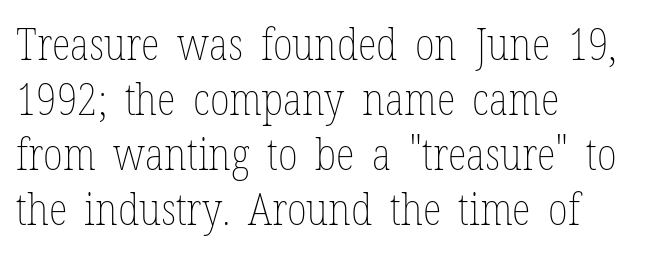
The image shows 44 px thin, condensed type, upright; set left-aligned, normal line spacing (1.25x), normal letter spacing, not underlined; low stroke contrast and a medium x-height.
